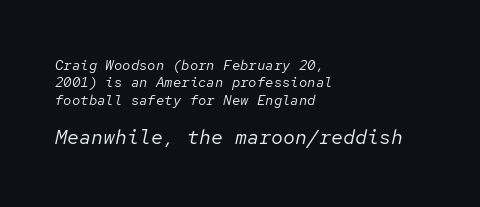
{"italic": "yes", "lean": "right", "slant_degrees": 12, "bold": "no", "underline": "no", "align": "left", "line_spacing": "normal", "line_spacing_ratio": 1.25, "letter_spacing": "normal", "letter_spacing_em": 0.0, "larger_block": "second", "size_ratio": 1.43, "glyph_px": 20}
